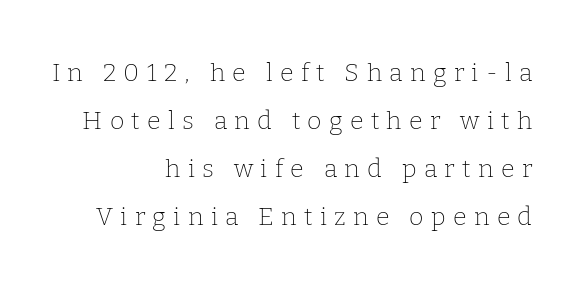
The image shows 25 px text type, upright; set right-aligned, loose line spacing (1.92x), unusually wide letter spacing (+0.29 em), not underlined.
